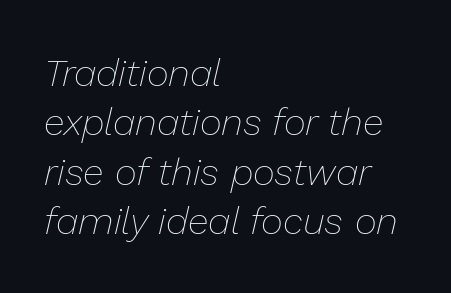
Heaviness? Minimal to ordinary, like unemphasized prose. A student would call this left alignment; a typographer would say flush left, rag right. The specimen omits any rule beneath the text block's lines. Normally led — the rows are evenly, conventionally spaced. A typesetter would call this proportional, since set widths differ per character.
